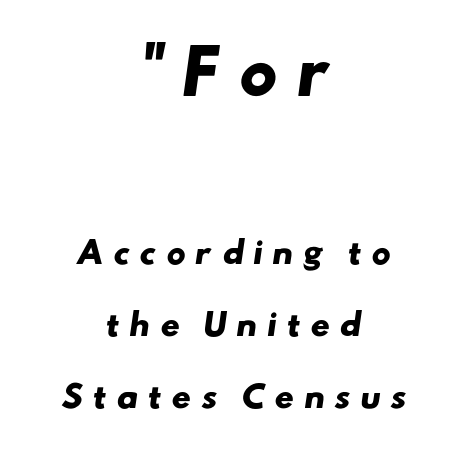
Serif or sans? Sans — the stroke terminals are bare. Quick note: interline space is abundant. Descender tails drop into unmarked territory. Size contrast runs from large at the top to small at the bottom. These lines stack symmetrically, like a column narrowing and widening about its center.
